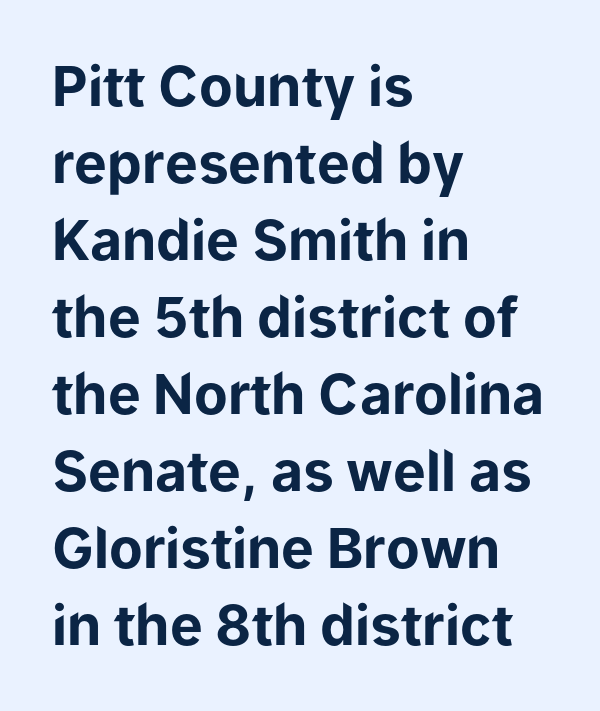
The image shows 55 px bold sans-serif type, upright; set left-aligned, normal line spacing (1.4x), normal letter spacing, not underlined; low stroke contrast and a medium x-height.
